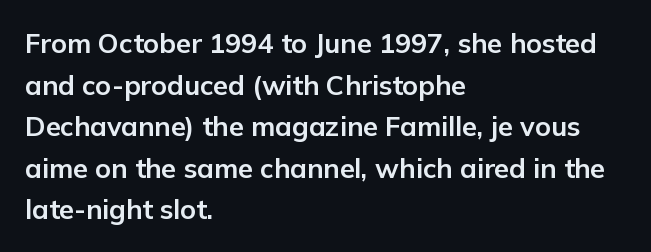
{"italic": "no", "bold": "yes", "underline": "no", "align": "left", "line_spacing": "normal", "line_spacing_ratio": 1.54, "letter_spacing": "normal", "letter_spacing_em": 0.0, "glyph_px": 27}
